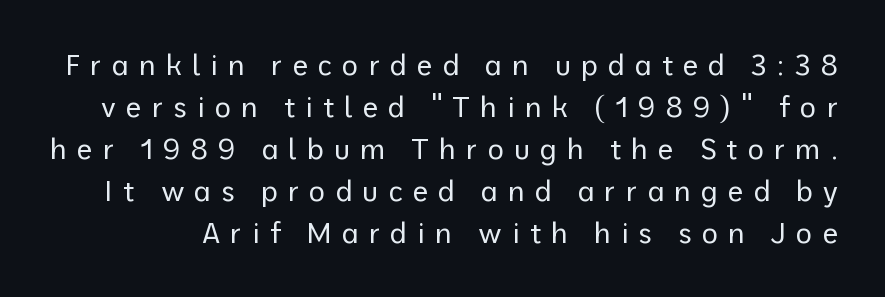
The image shows 28 px regular-weight sans-serif type, upright; set normal line spacing (1.5x), unusually wide letter spacing (+0.36 em), not underlined; low stroke contrast and a medium x-height.
